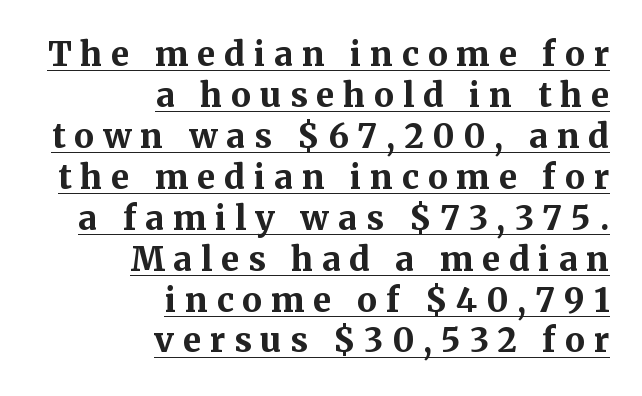
{"serif": "yes", "italic": "no", "bold": "yes", "weight": "bold", "width": "normal", "stroke_contrast": "medium", "x_height": "medium", "monospaced": "no", "underline": "yes", "align": "right", "line_spacing_ratio": 1.24, "letter_spacing": "wide", "letter_spacing_em": 0.27, "glyph_px": 33}
